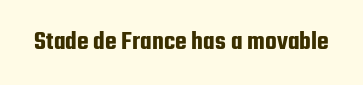
{"italic": "no", "underline": "no", "letter_spacing": "normal", "letter_spacing_em": 0.0, "glyph_px": 27}
